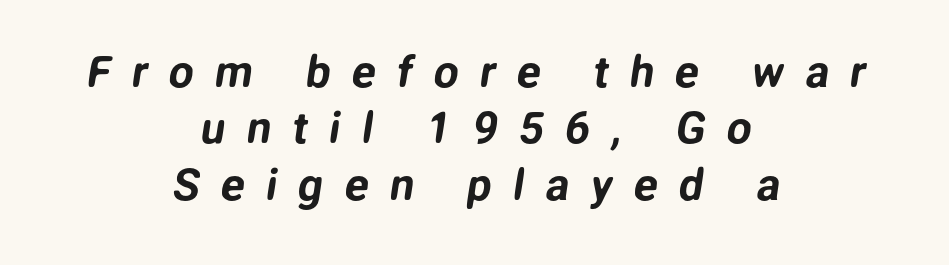
The paragraph shown floats in the horizontal middle. Honestly, the row spacing looks completely unremarkable. How are the letters spaced? Widely, with obvious added tracking. The space beneath each line is pristine and unruled. Varying glyph widths throughout — classic text-font behaviour.
